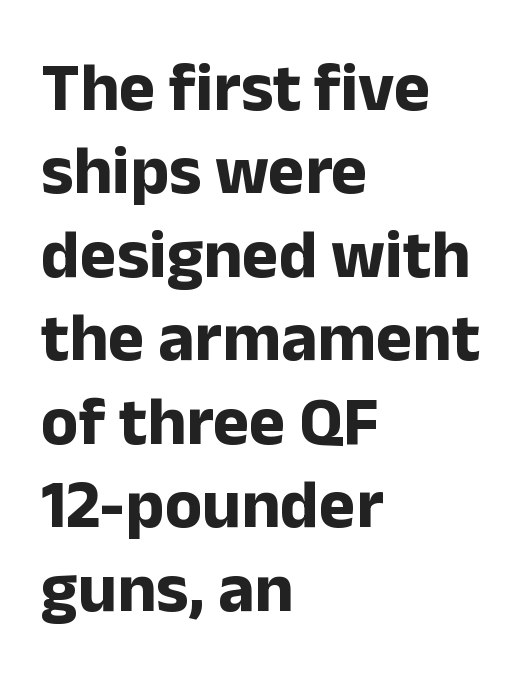
Q: Is the text bold? A: Yes.
Q: Is the text italic (slanted)? A: No, it is upright.
Q: Is the typeface a serif or a sans-serif typeface? A: Sans-serif.
Q: Is the text underlined? A: No.
Q: How is the paragraph aligned? A: Left-aligned.
Q: Is the spacing between letters normal or unusually wide? A: Normal.
Q: Width (condensed, normal, or wide)? A: Normal.
Q: Stroke contrast? A: Low.
Q: x-height? A: Medium.
Q: Monospaced? A: No.
